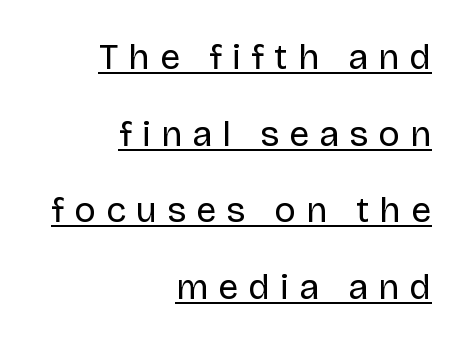
The lettering is marked with a stroke running underneath it. Quick note: not italic, upright. Bold? No — there's no thickening of the strokes. Compared with typical paragraphs, the rows here are farther apart. Right-aligned paragraph, ragged on the left. You could only call the tracking loose — the letters float apart.
